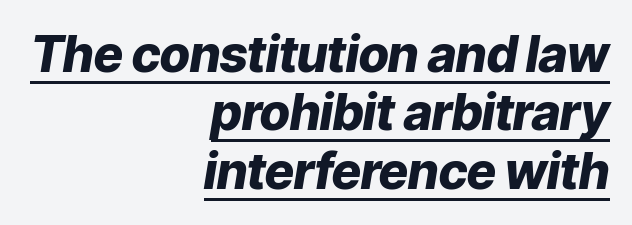
Q: Is the text bold? A: Yes.
Q: Is the text italic (slanted)? A: Yes, it leans right by about 9 degrees.
Q: Is the text underlined? A: Yes.
Q: How is the paragraph aligned? A: Right-aligned.
Q: Is the spacing between letters normal or unusually wide? A: Normal.
Q: Width (condensed, normal, or wide)? A: Normal.
Q: Stroke contrast? A: Low.
Q: x-height? A: Medium.
Q: Monospaced? A: No.
